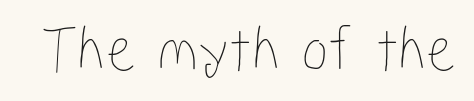
Q: Is the text italic (slanted)? A: No, it is upright.
Q: Is the text underlined? A: No.
Q: Is the spacing between letters normal or unusually wide? A: Normal.
Q: Width (condensed, normal, or wide)? A: Condensed.
Q: Stroke contrast? A: Low.
Q: x-height? A: Medium.
Q: Monospaced? A: No.
